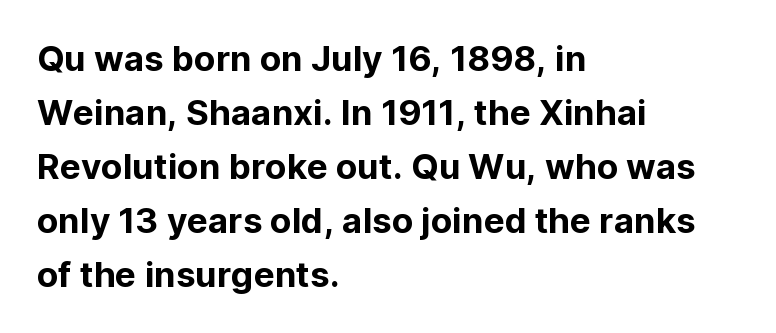
The image shows 35 px sans-serif type, upright; set left-aligned, normal line spacing (1.54x), normal letter spacing, not underlined; low stroke contrast and a medium x-height.
